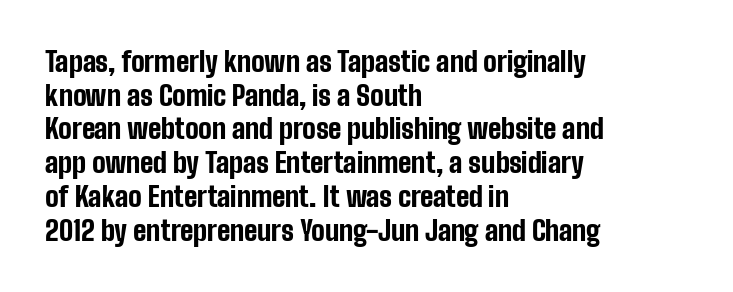
{"italic": "no", "bold": "yes", "underline": "no", "align": "left", "line_spacing": "normal", "line_spacing_ratio": 1.25, "letter_spacing": "normal", "letter_spacing_em": 0.0, "glyph_px": 27}
